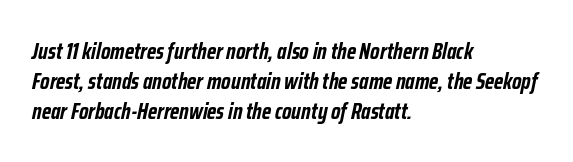
Q: Is the text bold? A: Yes.
Q: Is the text italic (slanted)? A: Yes, it leans right by about 12 degrees.
Q: Is the text underlined? A: No.
Q: How is the paragraph aligned? A: Left-aligned.
Q: Is the spacing between letters normal or unusually wide? A: Normal.
Q: Is the spacing between lines tight, normal or loose? A: Normal.
